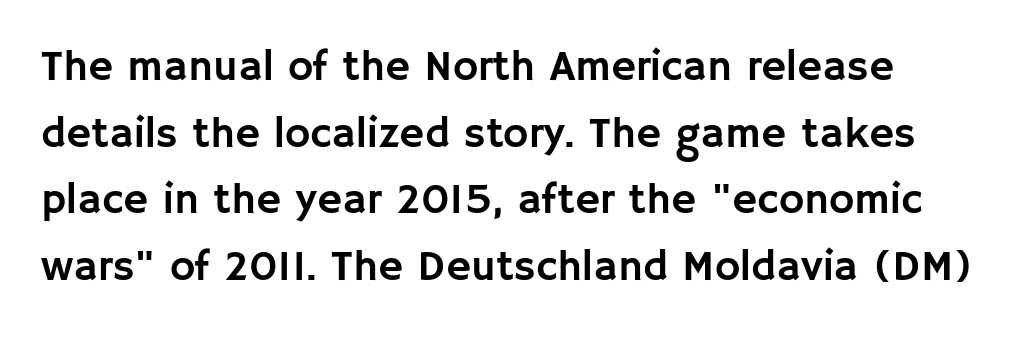
The image shows 43 px sans-serif type, upright; set normal line spacing (1.55x), normal letter spacing, not underlined; low stroke contrast and a large x-height.
